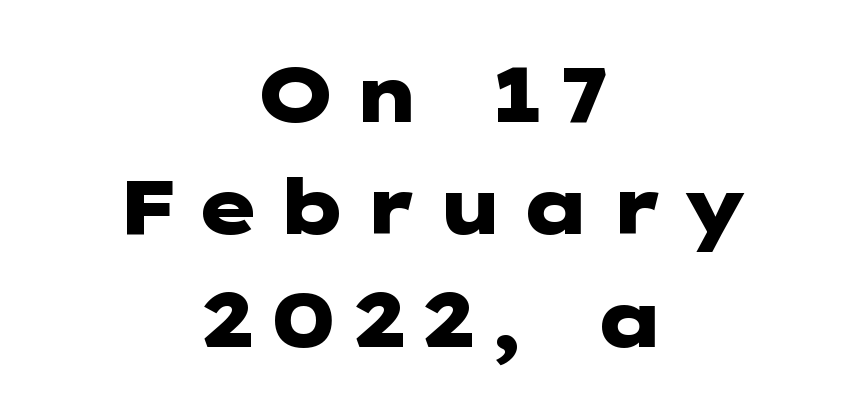
The image shows 77 px heavy, wide sans-serif type, upright; set centered, normal line spacing (1.46x), not underlined; low stroke contrast and a medium x-height.
